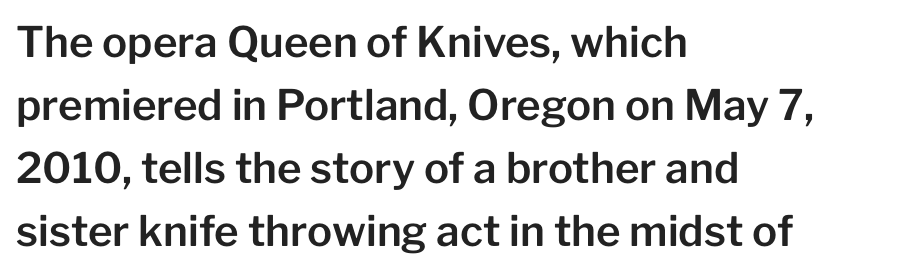
The image shows 42 px sans-serif type, upright; set left-aligned, normal line spacing (1.5x), normal letter spacing, not underlined; low stroke contrast and a medium x-height.
